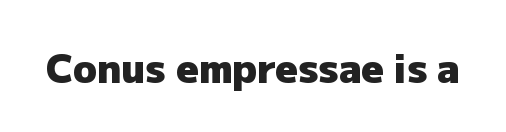
You could not count columns in this text — the font is proportionally spaced. A dark, heavy texture on the line: the type is bold. The space directly below the letters is spotless. Inter-character spacing is left at the font's built-in metrics. These lines are composed in type without serifs.
